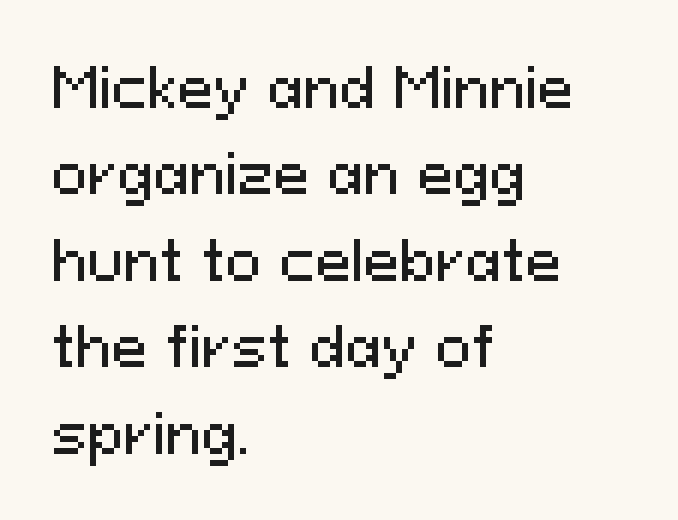
The image shows 54 px sans-serif type, upright; set left-aligned, normal line spacing (1.6x), normal letter spacing, not underlined; medium stroke contrast and a medium x-height.
